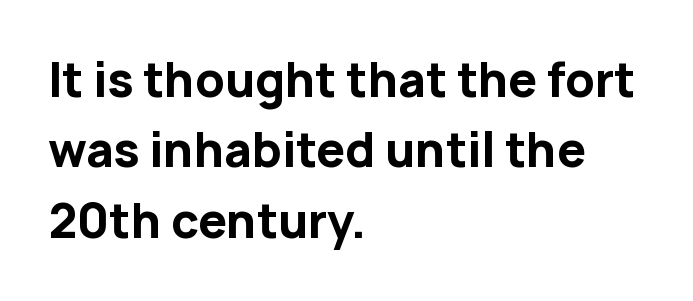
Q: Is the text bold? A: Yes.
Q: Is the text italic (slanted)? A: No, it is upright.
Q: Is the typeface a serif or a sans-serif typeface? A: Sans-serif.
Q: Is the text underlined? A: No.
Q: How is the paragraph aligned? A: Left-aligned.
Q: Is the spacing between letters normal or unusually wide? A: Normal.
Q: Is the spacing between lines tight, normal or loose? A: Normal.
Q: Width (condensed, normal, or wide)? A: Normal.
Q: Stroke contrast? A: Low.
Q: x-height? A: Medium.
Q: Monospaced? A: No.
